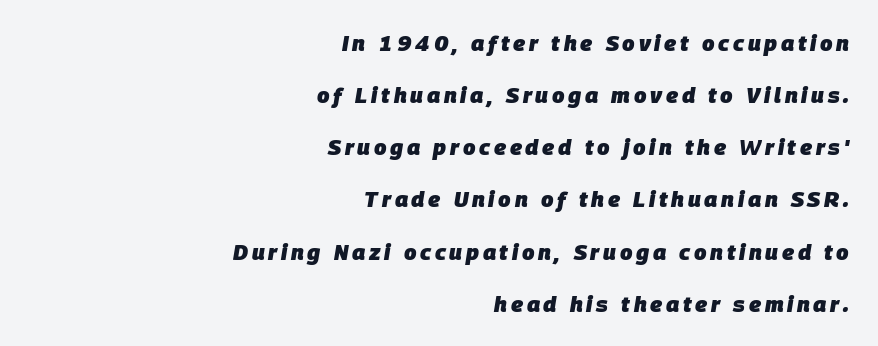
Q: Is the text bold? A: Yes.
Q: Is the text italic (slanted)? A: Yes, it leans right by about 9 degrees.
Q: Is the text underlined? A: No.
Q: How is the paragraph aligned? A: Right-aligned.
Q: Is the spacing between lines tight, normal or loose? A: Loose.
